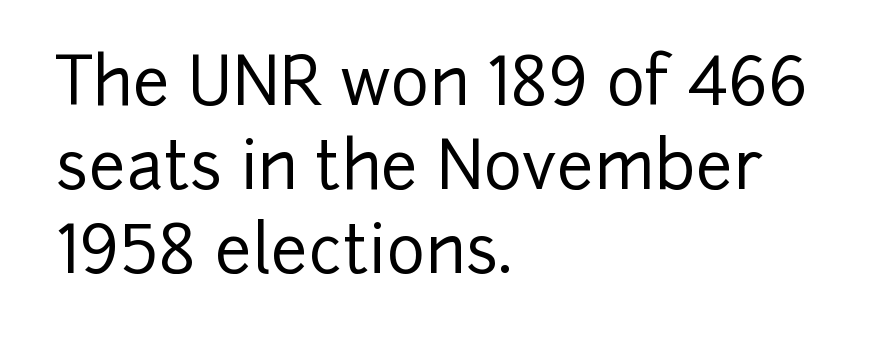
The image shows 66 px sans-serif type, upright; set left-aligned, normal line spacing (1.27x), normal letter spacing, not underlined; low stroke contrast and a medium x-height.
